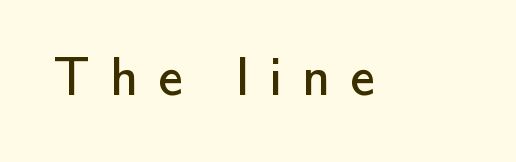
The image shows 55 px regular-weight sans-serif type, upright; set unusually wide letter spacing (+0.36 em), not underlined; low stroke contrast and a small x-height.
